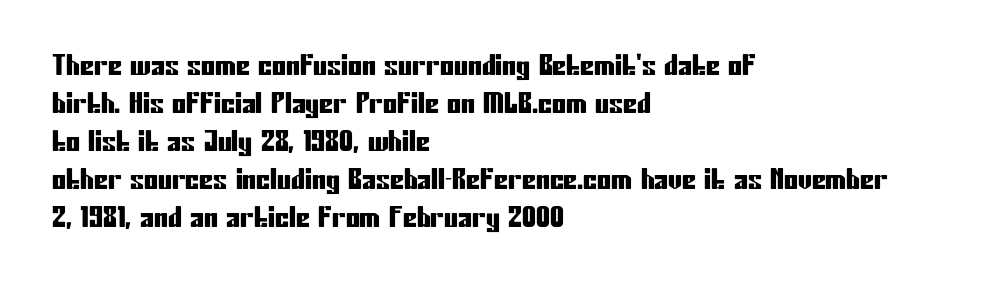
Q: Is the text italic (slanted)? A: No, it is upright.
Q: Is the typeface a serif or a sans-serif typeface? A: Sans-serif.
Q: Is the text underlined? A: No.
Q: How is the paragraph aligned? A: Left-aligned.
Q: Is the spacing between letters normal or unusually wide? A: Normal.
Q: Is the spacing between lines tight, normal or loose? A: Normal.
Q: Width (condensed, normal, or wide)? A: Condensed.
Q: Stroke contrast? A: Low.
Q: x-height? A: Medium.
Q: Monospaced? A: No.
